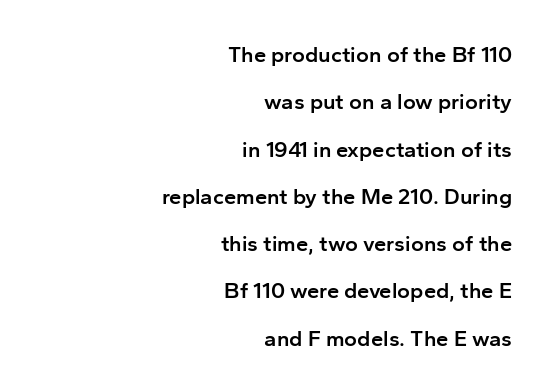
The image shows 22 px text type, upright; set right-aligned, loose line spacing (2.15x), normal letter spacing, not underlined.
